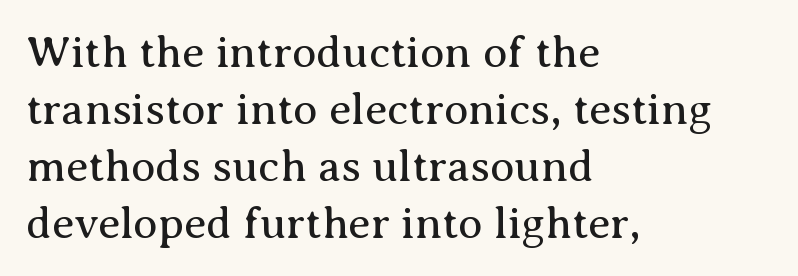
The image shows 45 px regular-weight serif type, upright; set left-aligned, normal line spacing (1.27x), normal letter spacing, not underlined; medium stroke contrast and a medium x-height.
